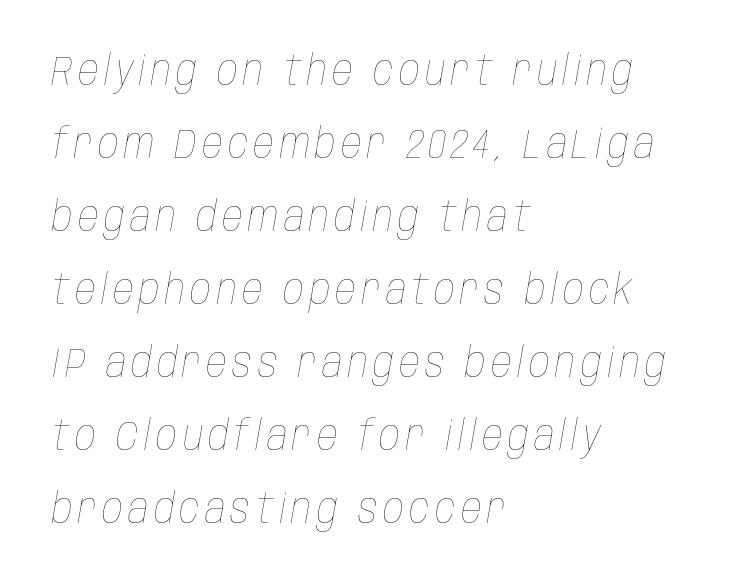
Note the varied advance widths — an 'i' is clearly narrower than an 'm'. Weight: not bold — regular or lighter. Layout note: lines flush left. The lettering tilts uniformly, giving the passage an italic look. Quick note: underline off.
